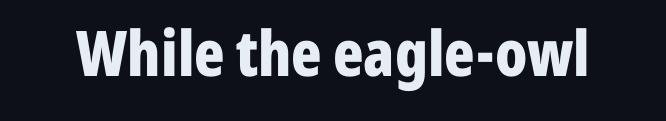
The face used here is a sans, in the tradition of grotesques and geometrics. Proportional: the letters do not fall into vertical columns. Honestly, there is no underline to notice here at all. Italic? Not at all — the glyphs are vertical.
